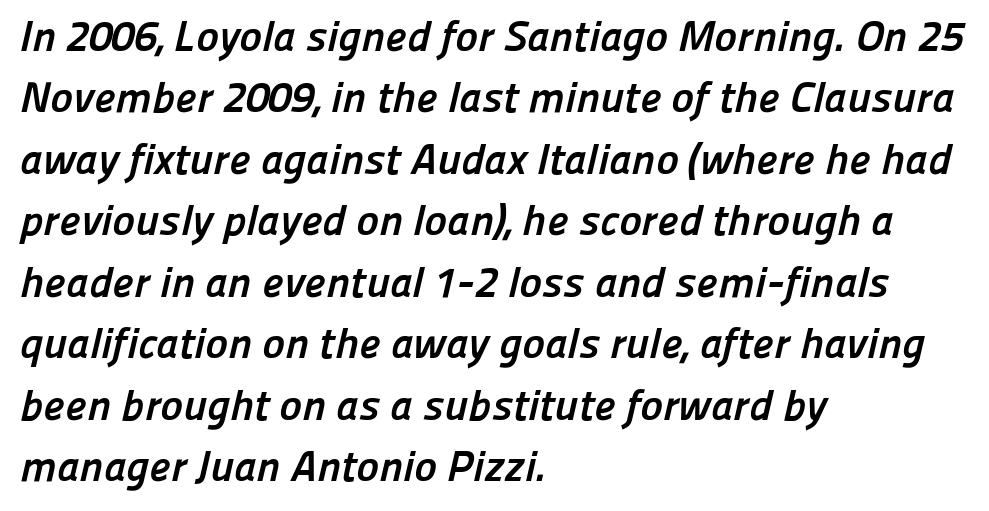
The font is running at its bold setting. Each word holds together tightly as a unit, with standard inter-letter gaps. Decoration check: the copy has no underline. Rows of type keep a routine distance in the vertical direction.
